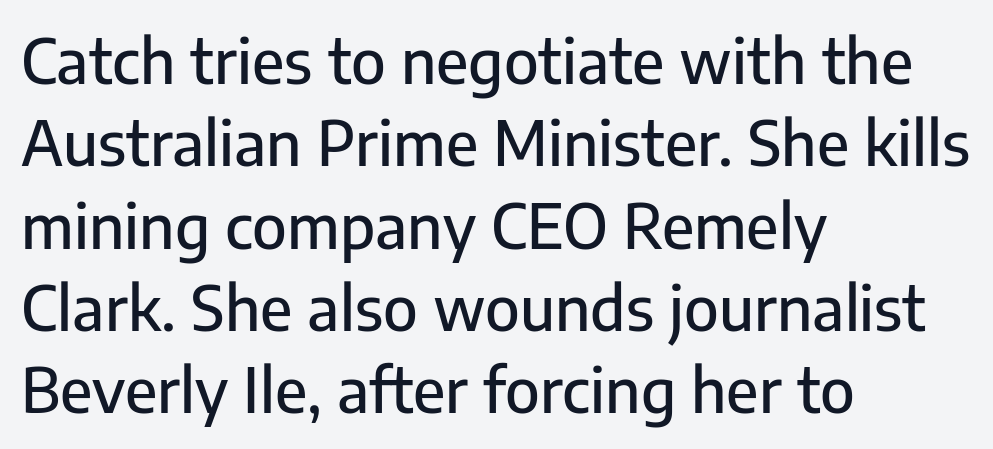
The image shows 61 px sans-serif type, upright; set left-aligned, normal line spacing (1.35x), normal letter spacing, not underlined; low stroke contrast and a medium x-height.
